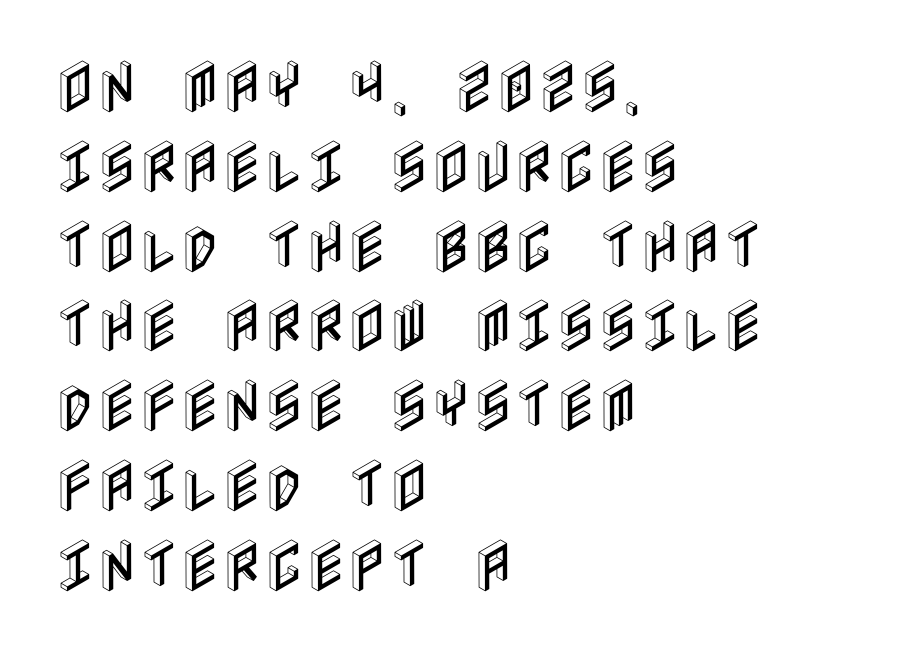
The image shows 57 px condensed type, upright; set left-aligned, normal line spacing (1.4x), normal letter spacing, not underlined; a large x-height.
